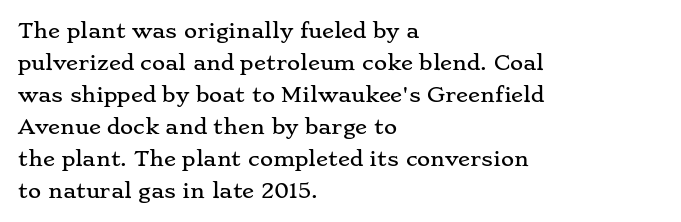
Q: Is the text italic (slanted)? A: No, it is upright.
Q: Is the text underlined? A: No.
Q: How is the paragraph aligned? A: Left-aligned.
Q: Is the spacing between letters normal or unusually wide? A: Normal.
Q: Is the spacing between lines tight, normal or loose? A: Normal.
